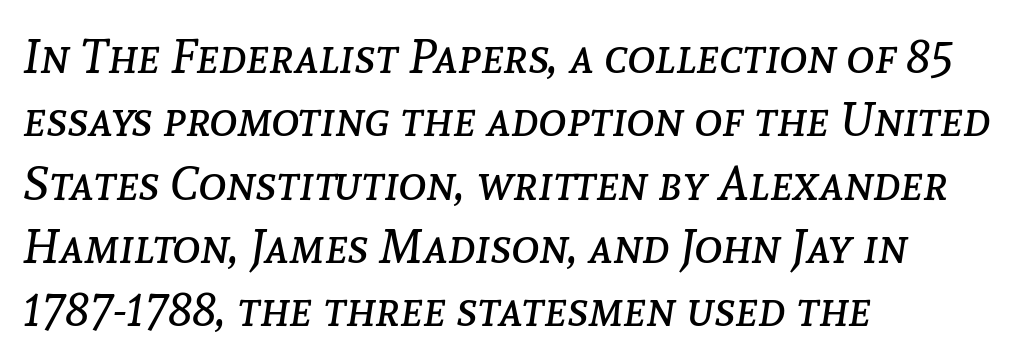
Q: Is the text bold? A: No.
Q: Is the text italic (slanted)? A: Yes, it leans right by about 8 degrees.
Q: Is the text underlined? A: No.
Q: How is the paragraph aligned? A: Left-aligned.
Q: Is the spacing between letters normal or unusually wide? A: Normal.
Q: Is the spacing between lines tight, normal or loose? A: Normal.
Q: Width (condensed, normal, or wide)? A: Normal.
Q: Stroke contrast? A: Low.
Q: x-height? A: Medium.
Q: Monospaced? A: No.
